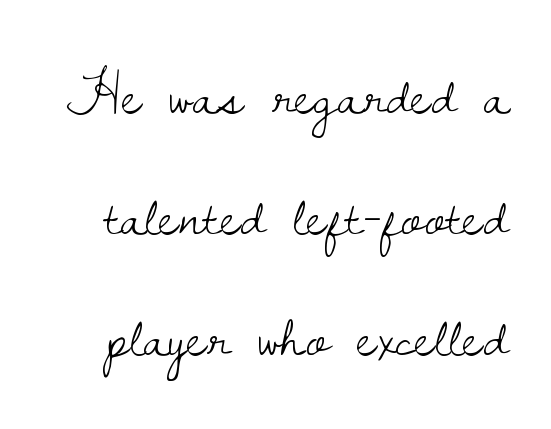
Q: Is the text bold? A: No.
Q: Is the text italic (slanted)? A: Yes.
Q: Is the typeface a serif or a sans-serif typeface? A: Serif.
Q: Is the text underlined? A: No.
Q: Is the spacing between letters normal or unusually wide? A: Normal.
Q: Is the spacing between lines tight, normal or loose? A: Loose.
Q: Width (condensed, normal, or wide)? A: Normal.
Q: Stroke contrast? A: Low.
Q: x-height? A: Small.
Q: Monospaced? A: No.
